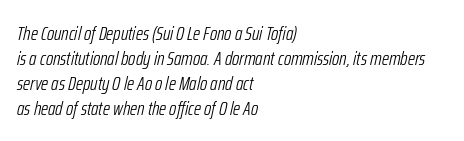
Q: Is the text bold? A: No.
Q: Is the text italic (slanted)? A: Yes, it leans right by about 12 degrees.
Q: Is the text underlined? A: No.
Q: How is the paragraph aligned? A: Left-aligned.
Q: Is the spacing between letters normal or unusually wide? A: Normal.
Q: Is the spacing between lines tight, normal or loose? A: Normal.
